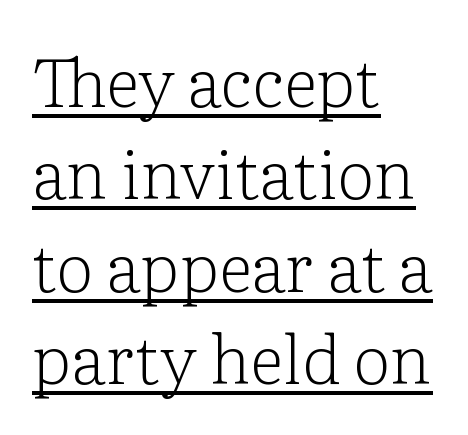
The image shows 67 px light serif type, upright; set left-aligned, normal line spacing (1.38x), normal letter spacing, underlined; low stroke contrast and a medium x-height.
